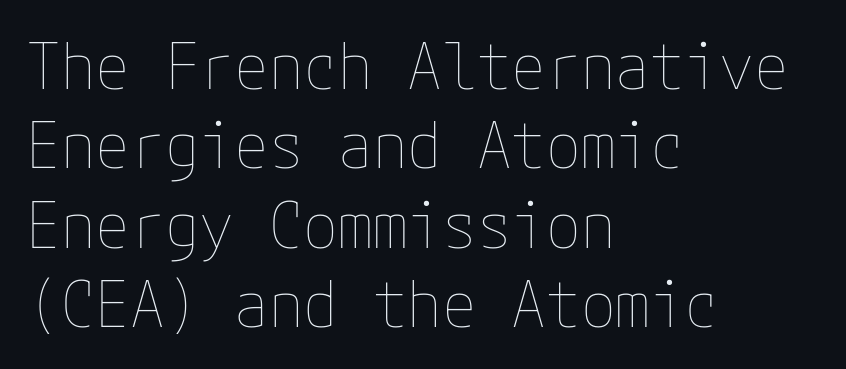
{"italic": "no", "bold": "no", "weight": "thin", "width": "normal", "stroke_contrast": "low", "x_height": "medium", "underline": "no", "align": "left", "line_spacing": "normal", "line_spacing_ratio": 1.26, "letter_spacing": "normal", "letter_spacing_em": 0.0, "glyph_px": 63}
